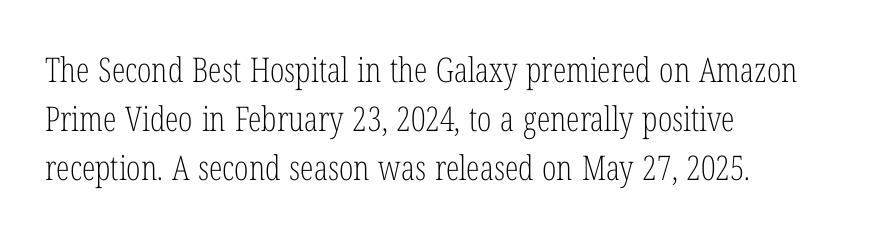
Q: Is the text bold? A: No.
Q: Is the text italic (slanted)? A: No, it is upright.
Q: Is the typeface a serif or a sans-serif typeface? A: Serif.
Q: Is the text underlined? A: No.
Q: How is the paragraph aligned? A: Left-aligned.
Q: Is the spacing between letters normal or unusually wide? A: Normal.
Q: Is the spacing between lines tight, normal or loose? A: Normal.
Q: Width (condensed, normal, or wide)? A: Condensed.
Q: Stroke contrast? A: Low.
Q: x-height? A: Medium.
Q: Monospaced? A: No.
